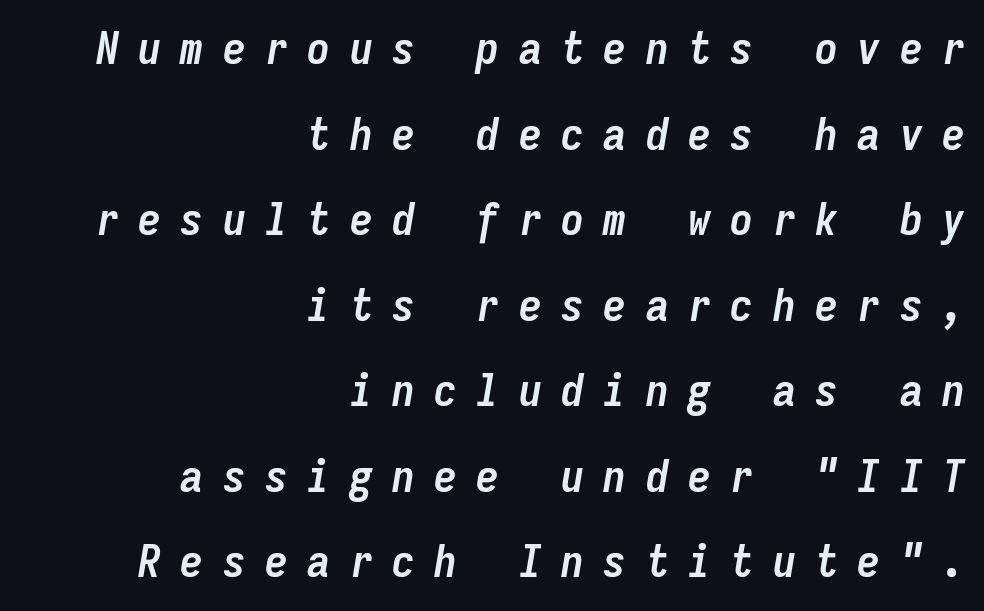
Q: Is the text bold? A: Yes.
Q: Is the text italic (slanted)? A: Yes, it leans right by about 9 degrees.
Q: Is the text underlined? A: No.
Q: How is the paragraph aligned? A: Right-aligned.
Q: Is the spacing between letters normal or unusually wide? A: Unusually wide.
Q: Width (condensed, normal, or wide)? A: Condensed.
Q: Stroke contrast? A: Low.
Q: x-height? A: Medium.
Q: Monospaced? A: Yes.
